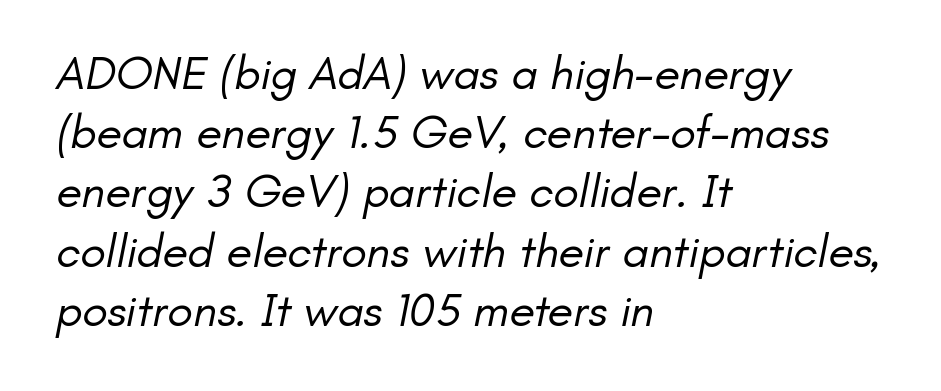
Each word holds together tightly as a unit, with standard inter-letter gaps. Is the type heavy? It reads as light-to-regular instead. Compared with typical paragraphs, the rows here are spaced about the same. A sans-serif font was chosen for this passage. Spacing verdict: proportional, widths tailored to each character.
